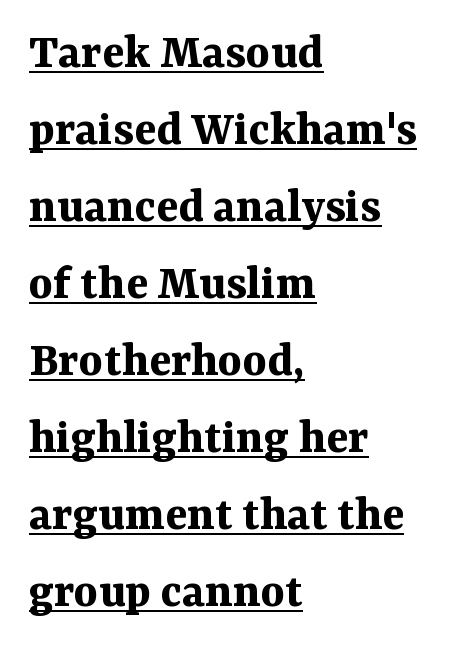
{"serif": "yes", "italic": "no", "bold": "yes", "weight": "bold", "width": "normal", "stroke_contrast": "medium", "x_height": "medium", "monospaced": "no", "underline": "yes", "align": "left", "line_spacing": "normal", "line_spacing_ratio": 1.51, "letter_spacing": "normal", "letter_spacing_em": 0.0, "glyph_px": 51}
